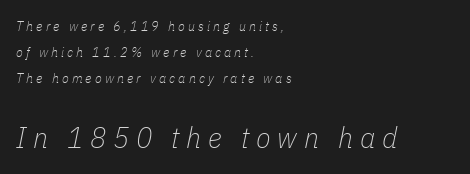
The image shows 30 px thin, condensed type, italic (leaning right); set left-aligned, line spacing 1.84x, unusually wide letter spacing (+0.22 em), not underlined; the second (bottom) block is 2.14x larger; low stroke contrast and a medium x-height.
